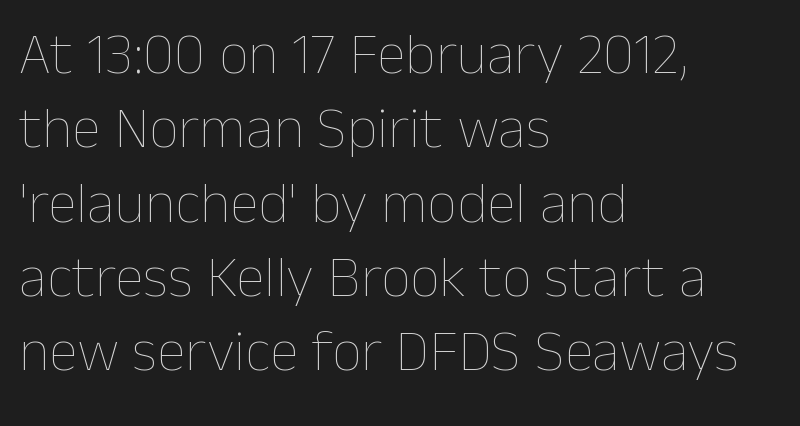
The image shows 59 px thin type, upright; set left-aligned, normal line spacing (1.26x), normal letter spacing, not underlined; low stroke contrast and a medium x-height.
